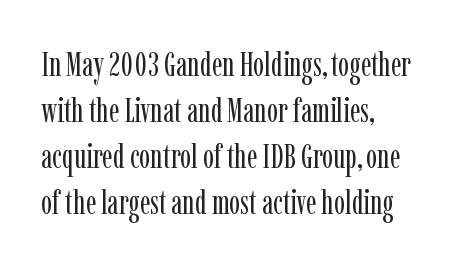
{"serif": "yes", "italic": "no", "bold": "no", "weight": "regular", "width": "condensed", "stroke_contrast": "low", "x_height": "medium", "monospaced": "no", "underline": "no", "align": "left", "line_spacing": "normal", "line_spacing_ratio": 1.39, "letter_spacing": "normal", "letter_spacing_em": 0.0, "glyph_px": 33}
